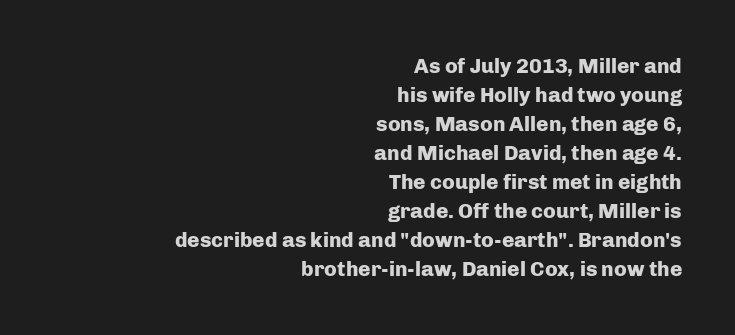
Caption: bold face, heavy strokes. These lines keep a tight, regular rhythm from letter to letter. Beneath every word, the page is bare. How would I describe the line gaps? Plain and ordinary. Each line ends at the same right margin while the left side varies.
